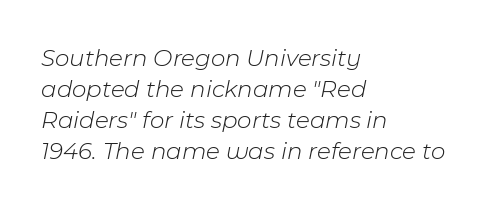
{"italic": "yes", "lean": "right", "slant_degrees": 11, "bold": "no", "underline": "no", "align": "left", "line_spacing_ratio": 1.24, "letter_spacing": "normal", "letter_spacing_em": 0.0, "glyph_px": 25}
